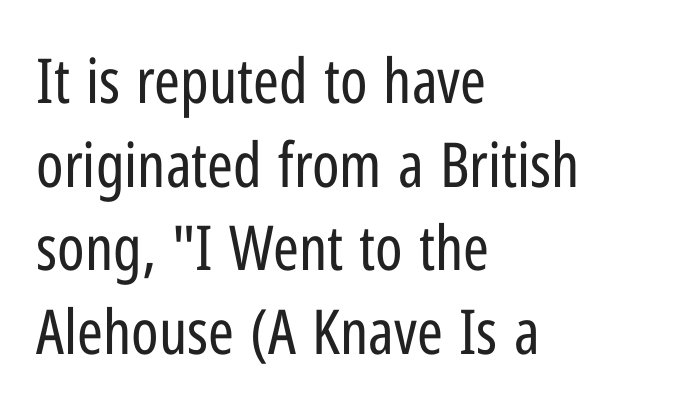
{"serif": "no", "italic": "no", "bold": "no", "weight": "regular", "width": "condensed", "stroke_contrast": "low", "x_height": "medium", "monospaced": "no", "underline": "no", "align": "left", "line_spacing": "normal", "line_spacing_ratio": 1.35, "letter_spacing": "normal", "letter_spacing_em": 0.0, "glyph_px": 62}
